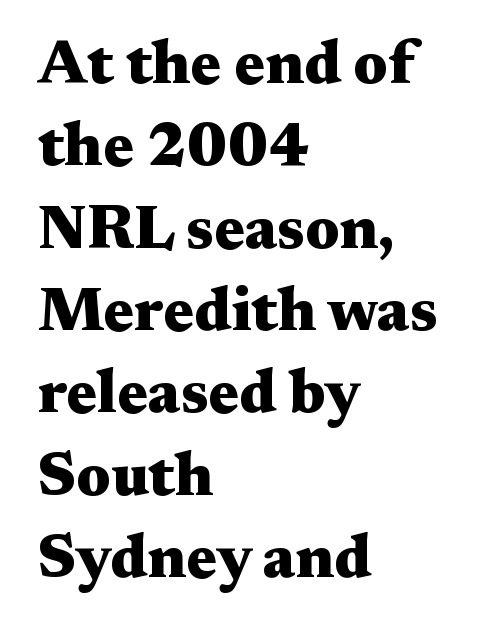
Italic? Not at all — the glyphs are vertical. In terms of letterform style, serifs are clearly present. The zone under the glyphs is completely vacant. Observe the ordinary spacing: letters are neighbours, not strangers. Proportional: the letters do not fall into vertical columns.
